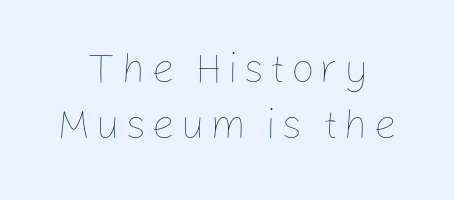
{"italic": "no", "bold": "no", "weight": "thin", "width": "normal", "stroke_contrast": "low", "x_height": "medium", "monospaced": "no", "underline": "no", "line_spacing": "normal", "line_spacing_ratio": 1.34, "glyph_px": 42}
